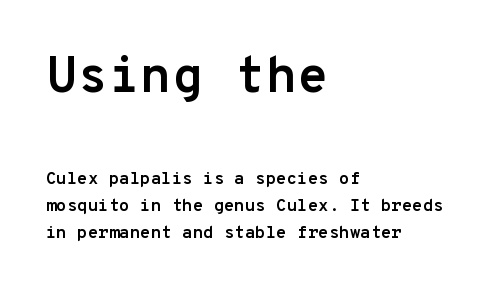
The image shows 51 px semibold sans-serif type, upright, monospaced; set left-aligned, normal line spacing (1.59x), normal letter spacing, not underlined; the first (top) block is 3.0x larger; low stroke contrast and a medium x-height.
